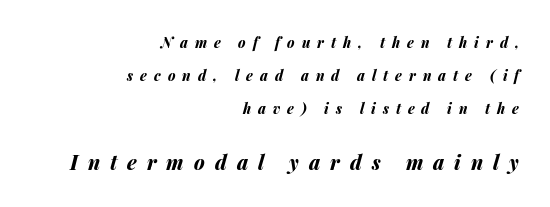
The tracking jumps out immediately: characters are airy and widely separated. A bare baseline throughout the passage. The rendering enlarges the type as you move from the upper chunk to the lower. These lines stack with their right ends in a neat column.
